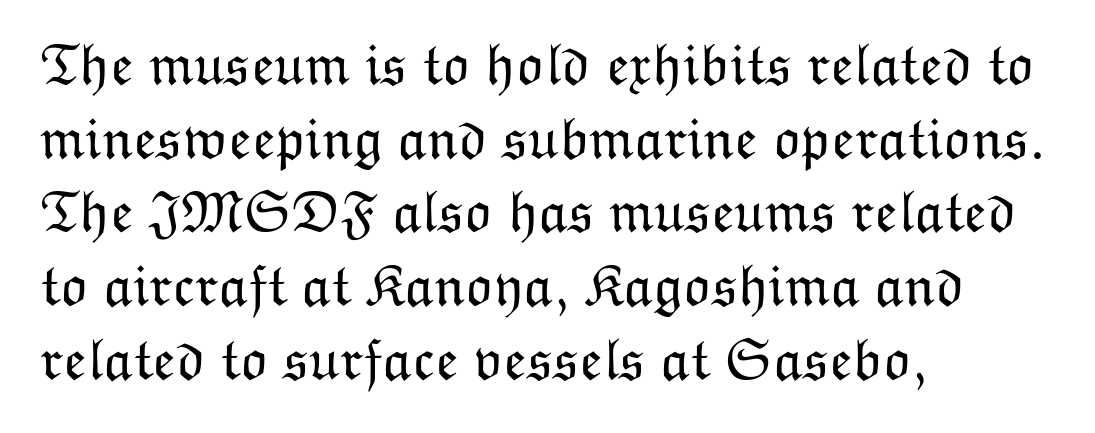
Q: Is the text bold? A: No.
Q: Is the text italic (slanted)? A: No, it is upright.
Q: Is the text underlined? A: No.
Q: How is the paragraph aligned? A: Left-aligned.
Q: Is the spacing between letters normal or unusually wide? A: Normal.
Q: Is the spacing between lines tight, normal or loose? A: Normal.
Q: Width (condensed, normal, or wide)? A: Normal.
Q: Stroke contrast? A: Low.
Q: x-height? A: Medium.
Q: Monospaced? A: No.
